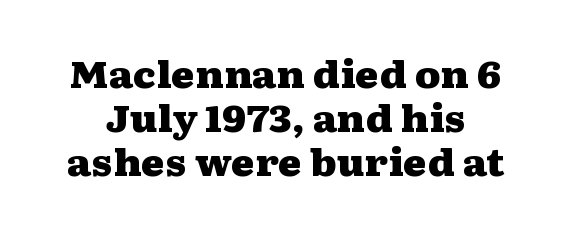
Q: Is the text bold? A: Yes.
Q: Is the text italic (slanted)? A: No, it is upright.
Q: Is the typeface a serif or a sans-serif typeface? A: Serif.
Q: Is the text underlined? A: No.
Q: Is the spacing between letters normal or unusually wide? A: Normal.
Q: Width (condensed, normal, or wide)? A: Wide.
Q: Stroke contrast? A: Medium.
Q: x-height? A: Medium.
Q: Monospaced? A: No.
